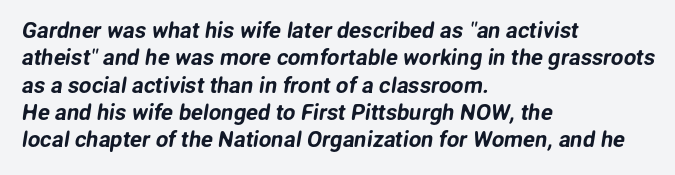
The image shows 22 px text type; set left-aligned, line spacing 1.24x, normal letter spacing, not underlined.
